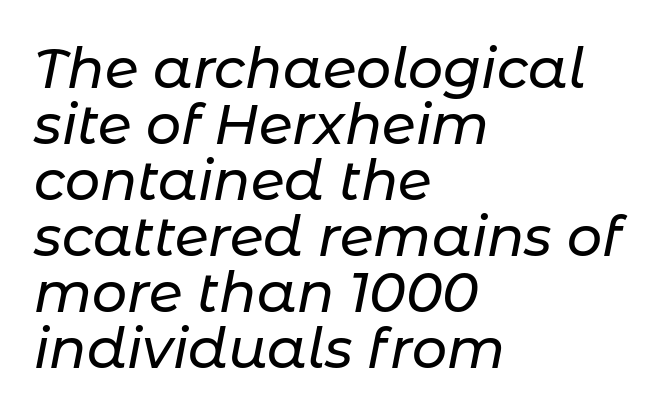
You could not count columns in this text — the font is proportionally spaced. Letter spacing: default. Layout note: lines flush left. The specimen omits any rule beneath the text block's lines. The passage shown stacks its lines with hardly any gap. If you drew a line through each stem, it would be angled.
